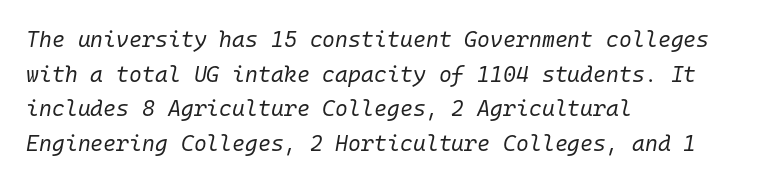
Q: Is the text bold? A: No.
Q: Is the text italic (slanted)? A: Yes, it leans right by about 10 degrees.
Q: Is the text underlined? A: No.
Q: How is the paragraph aligned? A: Left-aligned.
Q: Is the spacing between letters normal or unusually wide? A: Normal.
Q: Is the spacing between lines tight, normal or loose? A: Normal.
